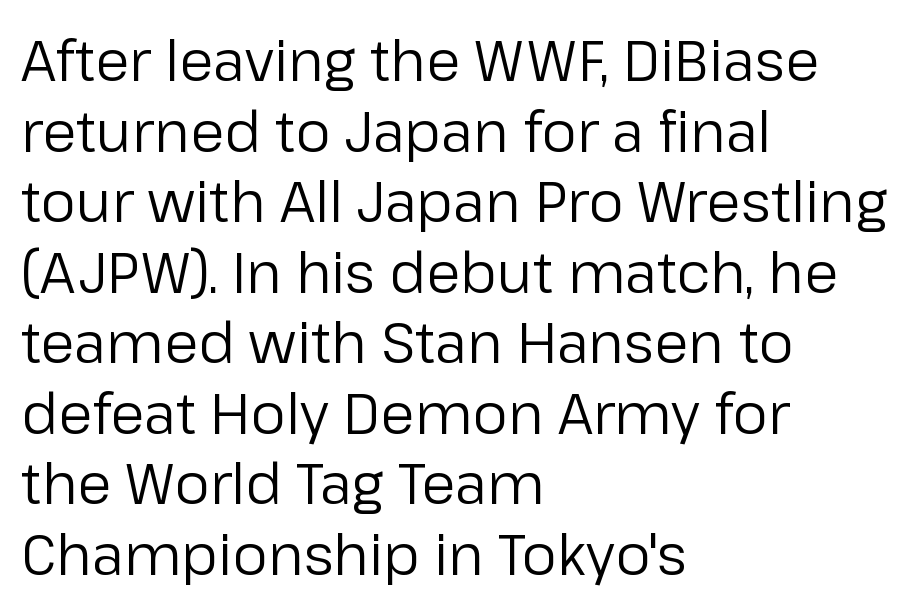
Inter-character spacing is left at the font's built-in metrics. The letters advance in unequal steps, a hallmark of proportional type. Stroke mass is kept to a normal reading level or below. Quick note: underline off. The face used here is a sans, in the tradition of grotesques and geometrics.
